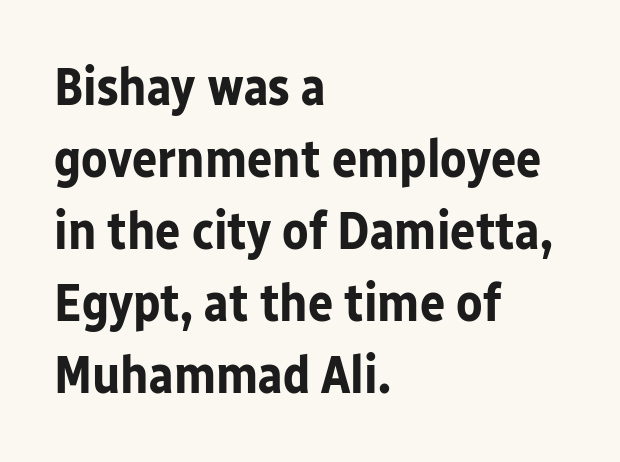
Q: Is the text bold? A: Yes.
Q: Is the text italic (slanted)? A: No, it is upright.
Q: Is the typeface a serif or a sans-serif typeface? A: Sans-serif.
Q: Is the text underlined? A: No.
Q: How is the paragraph aligned? A: Left-aligned.
Q: Is the spacing between letters normal or unusually wide? A: Normal.
Q: Is the spacing between lines tight, normal or loose? A: Normal.
Q: Width (condensed, normal, or wide)? A: Normal.
Q: Stroke contrast? A: Low.
Q: x-height? A: Medium.
Q: Monospaced? A: No.
